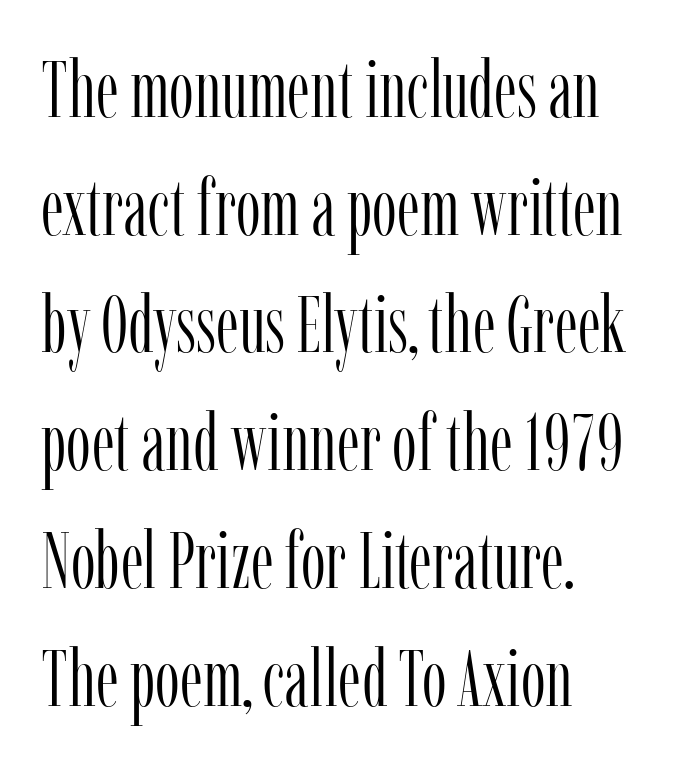
Q: Is the text bold? A: No.
Q: Is the text italic (slanted)? A: No, it is upright.
Q: Is the typeface a serif or a sans-serif typeface? A: Serif.
Q: Is the text underlined? A: No.
Q: How is the paragraph aligned? A: Left-aligned.
Q: Is the spacing between letters normal or unusually wide? A: Normal.
Q: Is the spacing between lines tight, normal or loose? A: Normal.
Q: Width (condensed, normal, or wide)? A: Condensed.
Q: Stroke contrast? A: Low.
Q: x-height? A: Medium.
Q: Monospaced? A: No.
